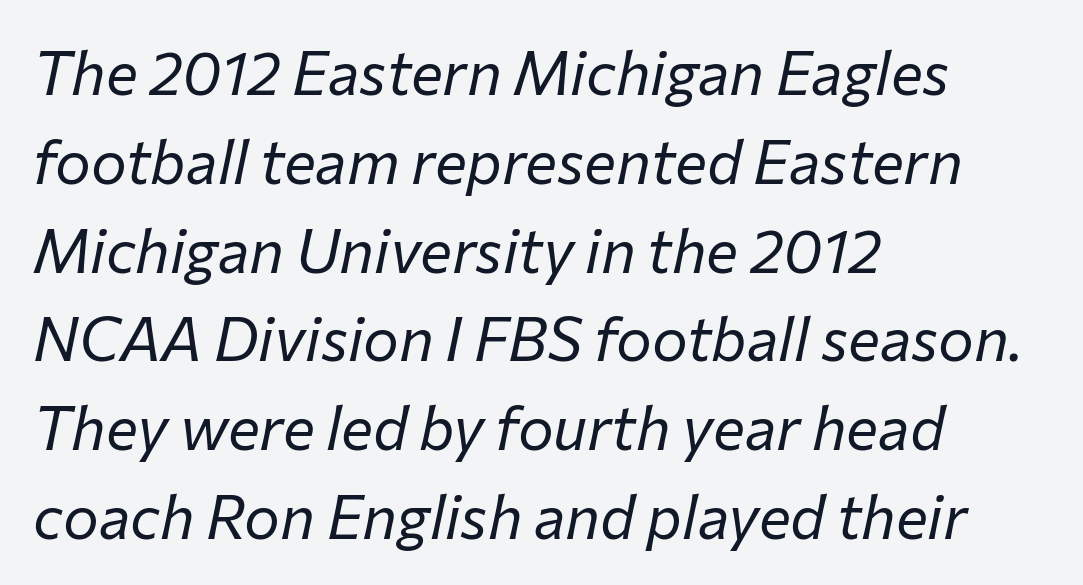
{"italic": "yes", "lean": "right", "slant_degrees": 12, "bold": "no", "weight": "regular", "width": "normal", "stroke_contrast": "low", "x_height": "medium", "monospaced": "no", "underline": "no", "align": "left", "line_spacing": "normal", "line_spacing_ratio": 1.48, "letter_spacing": "normal", "letter_spacing_em": 0.0, "glyph_px": 60}
